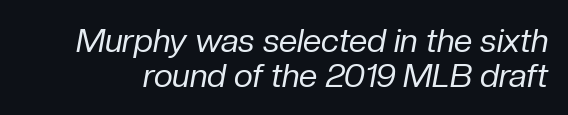
The passage shown stacks its lines with hardly any gap. Anything drawn beneath the words? Only blank space. The typography opts for an oblique posture over an upright one. Unbolded letterforms with no extra heft.
